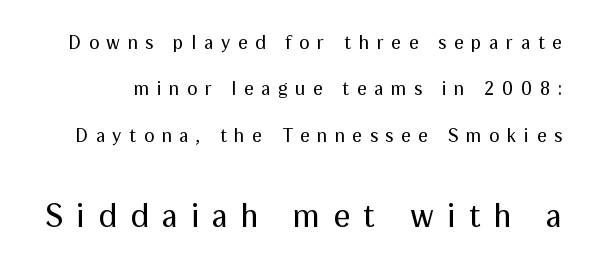
The image shows 33 px regular-weight sans-serif type, upright; set loose line spacing (2.44x), unusually wide letter spacing (+0.4 em), not underlined; the second (bottom) block is 1.74x larger; medium stroke contrast and a medium x-height.
